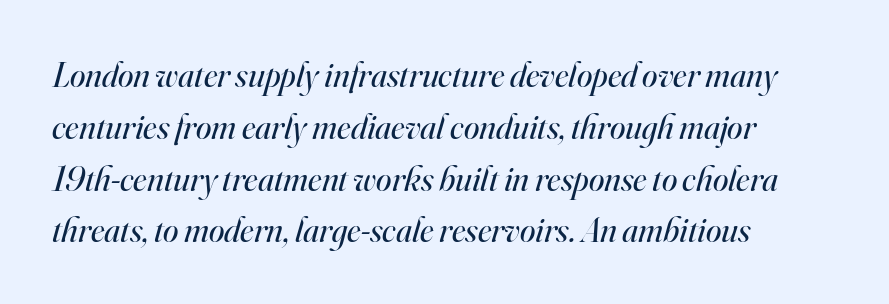
Q: Is the text bold? A: No.
Q: Is the text italic (slanted)? A: Yes, it leans right by about 16 degrees.
Q: Is the typeface a serif or a sans-serif typeface? A: Serif.
Q: Is the text underlined? A: No.
Q: How is the paragraph aligned? A: Left-aligned.
Q: Is the spacing between letters normal or unusually wide? A: Normal.
Q: Is the spacing between lines tight, normal or loose? A: Normal.
Q: Width (condensed, normal, or wide)? A: Normal.
Q: Stroke contrast? A: High.
Q: x-height? A: Small.
Q: Monospaced? A: No.
